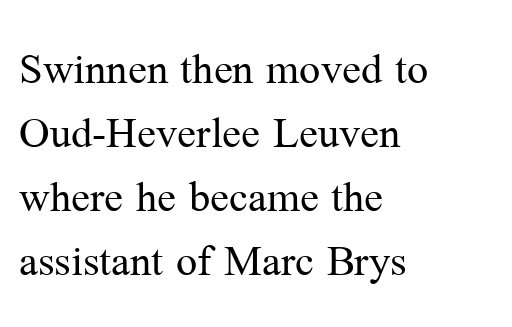
Compared with typical body copy, the letter spacing here is the same. You could not count columns in this text — the font is proportionally spaced. Baseline-to-baseline distance is the conventional proportion of letter height. Unbolded letterforms with no extra heft. Leftover space on each line is placed entirely after the last word.
